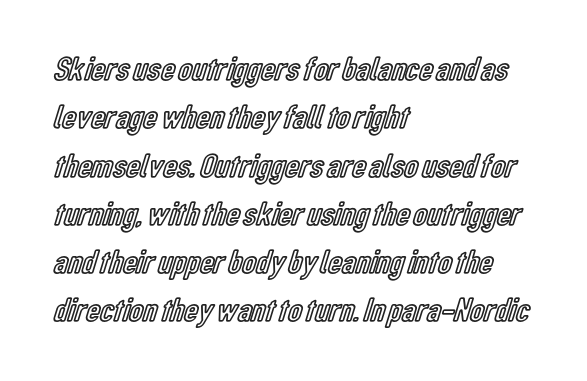
Is this a fixed-width face? No — the glyphs have proportional, varying widths. A bare baseline throughout the passage. What's the leading like? Ordinary, nothing unusual. Where is the straight margin? On the left.
